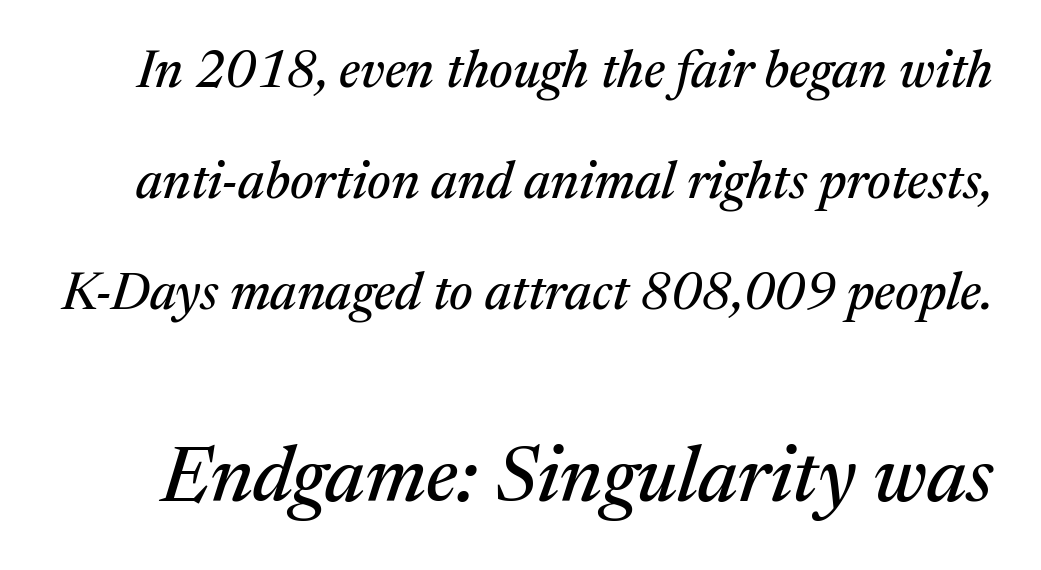
The image shows 78 px serif type, italic (leaning right); set loose line spacing (2.13x), normal letter spacing, not underlined; the second (bottom) block is 1.5x larger; medium stroke contrast and a medium x-height.
